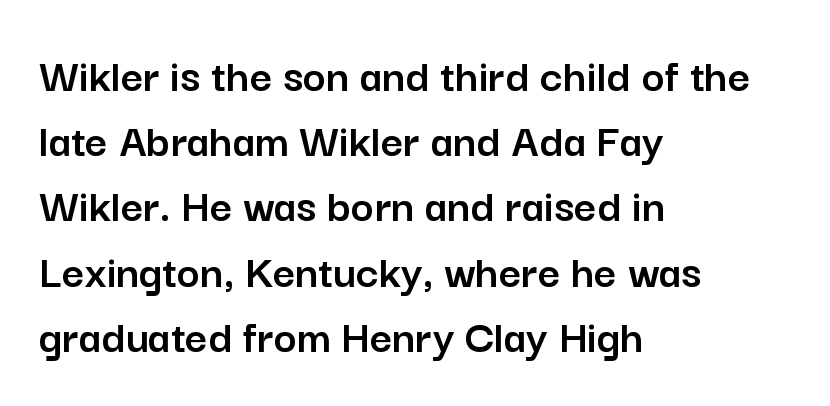
The lines are quadded left. Just letters on the line, the space beneath them empty. The characters display no serif detailing; their extremities are plain. Ordinary non-slanted type is in use.
